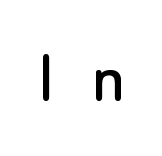
{"serif": "no", "italic": "no", "width": "normal", "stroke_contrast": "low", "x_height": "small", "monospaced": "no", "underline": "no", "letter_spacing": "wide", "letter_spacing_em": 0.48, "glyph_px": 74}
